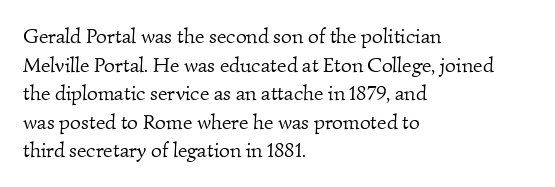
The designer left line spacing at the default. A typesetter would call this zero additional tracking. Nothing heavy about these letters — not bold at all. The passage is arranged the way most books set body copy — flush left.
